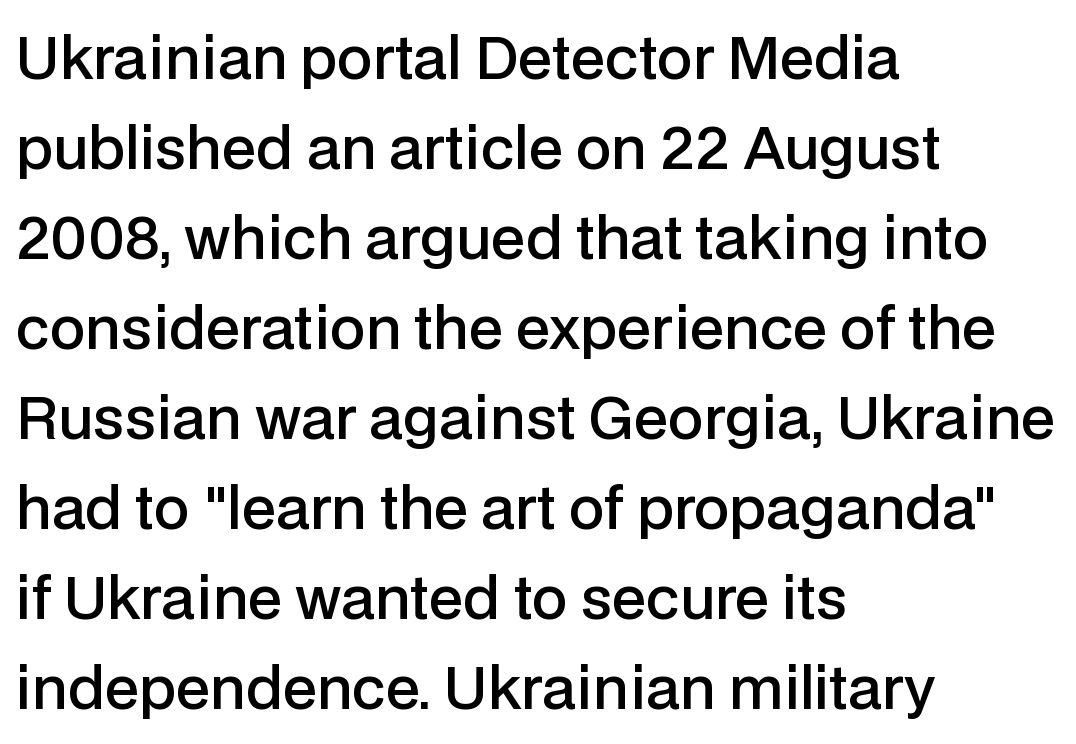
{"serif": "no", "italic": "no", "bold": "semi", "weight": "semibold", "width": "normal", "stroke_contrast": "low", "x_height": "medium", "monospaced": "no", "underline": "no", "align": "left", "line_spacing": "normal", "line_spacing_ratio": 1.58, "letter_spacing": "normal", "letter_spacing_em": 0.0, "glyph_px": 57}
